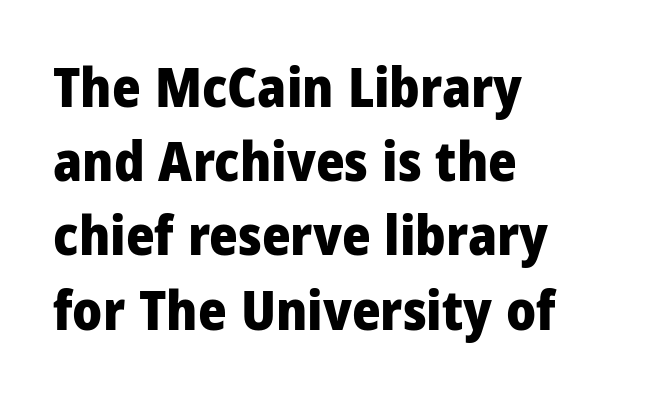
Type style note: lacks serifs. Nobody drew a line under any word here. All the whitespace from short lines collects on the right. Tracking value appears to be zero — textbook default spacing. The rendering uses natural spacing where letterforms have individual widths. Vertical spacing — default.
